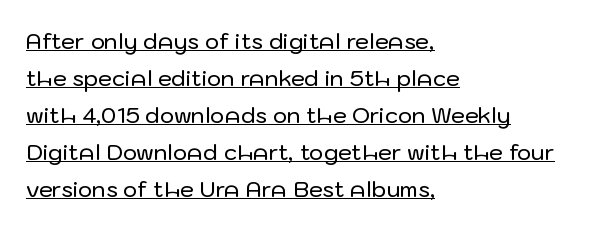
Q: Is the text italic (slanted)? A: No, it is upright.
Q: Is the text underlined? A: Yes.
Q: How is the paragraph aligned? A: Left-aligned.
Q: Is the spacing between letters normal or unusually wide? A: Normal.
Q: Is the spacing between lines tight, normal or loose? A: Normal.
